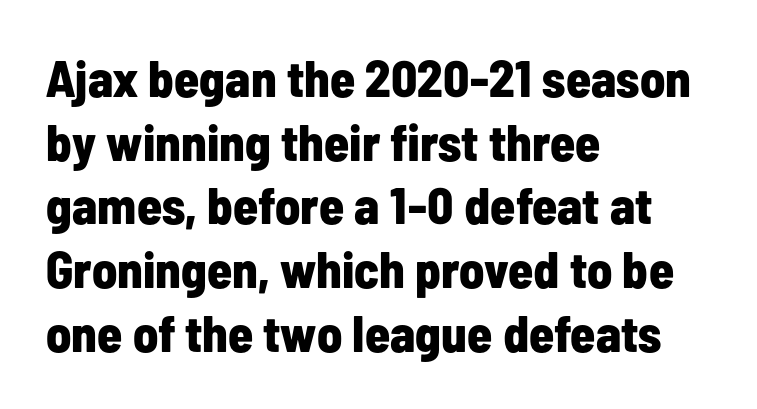
Q: Is the text bold? A: Yes.
Q: Is the text italic (slanted)? A: No, it is upright.
Q: Is the typeface a serif or a sans-serif typeface? A: Sans-serif.
Q: Is the text underlined? A: No.
Q: How is the paragraph aligned? A: Left-aligned.
Q: Is the spacing between letters normal or unusually wide? A: Normal.
Q: Is the spacing between lines tight, normal or loose? A: Normal.
Q: Width (condensed, normal, or wide)? A: Condensed.
Q: Stroke contrast? A: Low.
Q: x-height? A: Medium.
Q: Monospaced? A: No.
